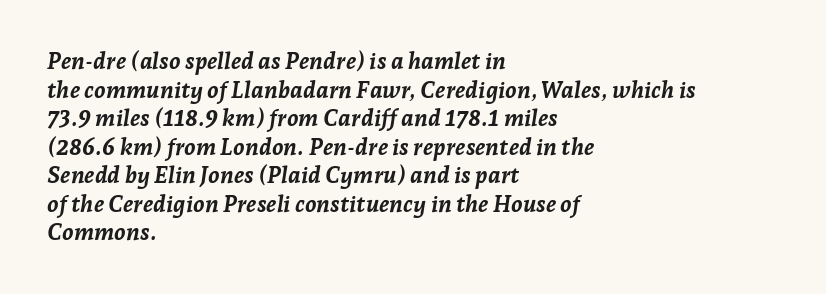
Q: Is the text bold? A: Yes.
Q: Is the text italic (slanted)? A: Yes, it leans right by about 7 degrees.
Q: Is the text underlined? A: No.
Q: How is the paragraph aligned? A: Left-aligned.
Q: Is the spacing between letters normal or unusually wide? A: Normal.
